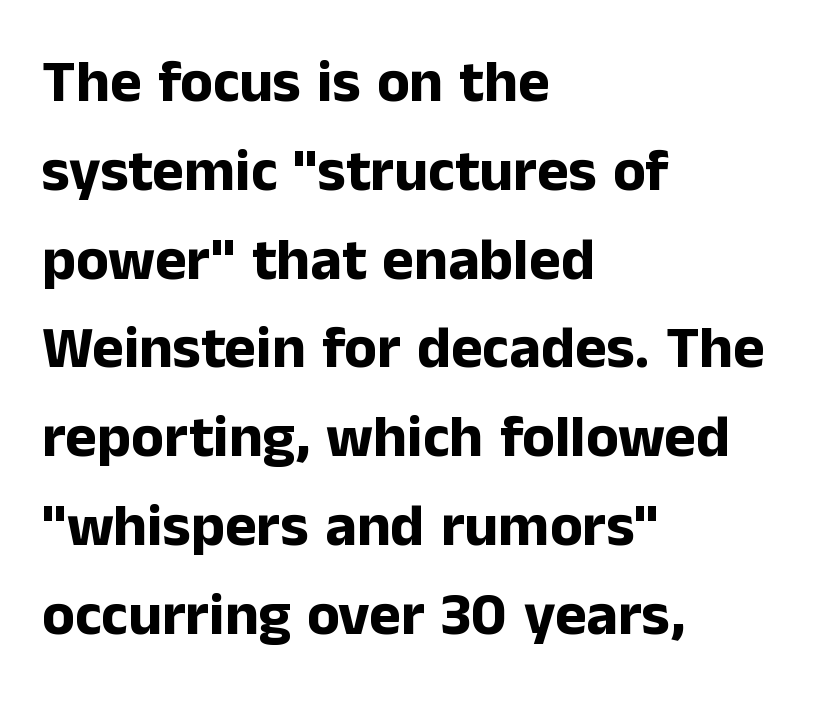
Q: Is the text bold? A: Yes.
Q: Is the text italic (slanted)? A: No, it is upright.
Q: Is the typeface a serif or a sans-serif typeface? A: Sans-serif.
Q: Is the text underlined? A: No.
Q: How is the paragraph aligned? A: Left-aligned.
Q: Is the spacing between letters normal or unusually wide? A: Normal.
Q: Is the spacing between lines tight, normal or loose? A: Normal.
Q: Width (condensed, normal, or wide)? A: Normal.
Q: Stroke contrast? A: Low.
Q: x-height? A: Medium.
Q: Monospaced? A: No.
